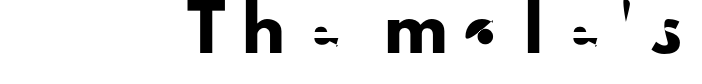
Q: Is the text italic (slanted)? A: No, it is upright.
Q: Is the typeface a serif or a sans-serif typeface? A: Sans-serif.
Q: Is the text underlined? A: No.
Q: How is the paragraph aligned? A: Right-aligned.
Q: Is the spacing between letters normal or unusually wide? A: Unusually wide.
Q: Width (condensed, normal, or wide)? A: Normal.
Q: Stroke contrast? A: Low.
Q: x-height? A: Small.
Q: Monospaced? A: No.
